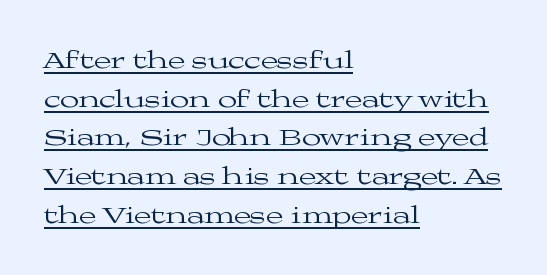
The image shows 25 px text type, upright; set left-aligned, normal line spacing (1.55x), normal letter spacing, underlined.
